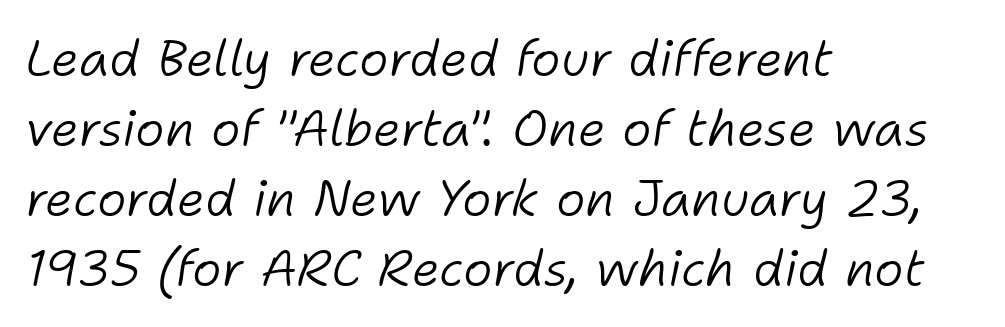
The image shows 50 px light type, italic (leaning right); set left-aligned, normal line spacing (1.4x), normal letter spacing, not underlined; low stroke contrast and a medium x-height.
